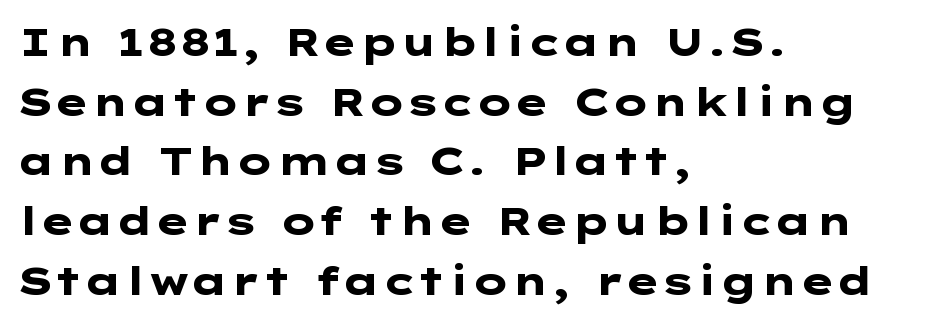
Q: Is the text bold? A: Yes.
Q: Is the text italic (slanted)? A: No, it is upright.
Q: Is the typeface a serif or a sans-serif typeface? A: Sans-serif.
Q: Is the text underlined? A: No.
Q: How is the paragraph aligned? A: Left-aligned.
Q: Is the spacing between letters normal or unusually wide? A: Normal.
Q: Is the spacing between lines tight, normal or loose? A: Normal.
Q: Width (condensed, normal, or wide)? A: Wide.
Q: Stroke contrast? A: Low.
Q: x-height? A: Medium.
